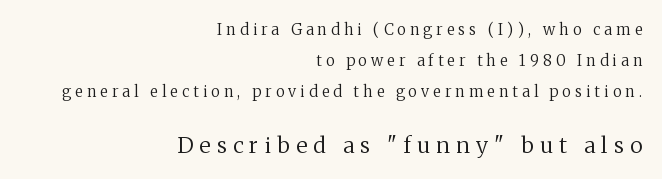
Quick note: not italic, upright. Compared with a flush-left layout, this one pins lines to the opposite, right side. Quick note: interline space is abundant. Inter-character spacing is expanded well beyond the font's built-in metrics.
